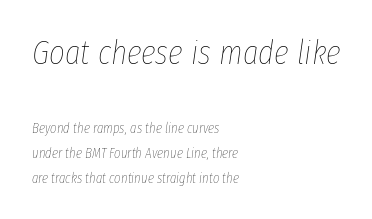
{"italic": "yes", "lean": "right", "slant_degrees": 8, "bold": "no", "weight": "thin", "width": "condensed", "stroke_contrast": "low", "x_height": "medium", "monospaced": "no", "underline": "no", "align": "left", "line_spacing_ratio": 1.77, "letter_spacing": "normal", "letter_spacing_em": 0.0, "larger_block": "first", "size_ratio": 2.43, "glyph_px": 34}
